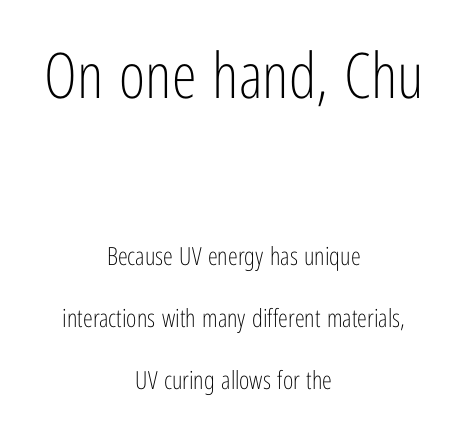
Q: Is the text bold? A: No.
Q: Is the text italic (slanted)? A: No, it is upright.
Q: Is the typeface a serif or a sans-serif typeface? A: Sans-serif.
Q: Is the text underlined? A: No.
Q: How is the paragraph aligned? A: Centered.
Q: Is the spacing between letters normal or unusually wide? A: Normal.
Q: Is the spacing between lines tight, normal or loose? A: Loose.
Q: Which block of text is set in a larger size, the first (top) or the second (bottom)? A: The first (top) one.
Q: Width (condensed, normal, or wide)? A: Condensed.
Q: Stroke contrast? A: Low.
Q: x-height? A: Medium.
Q: Monospaced? A: No.
